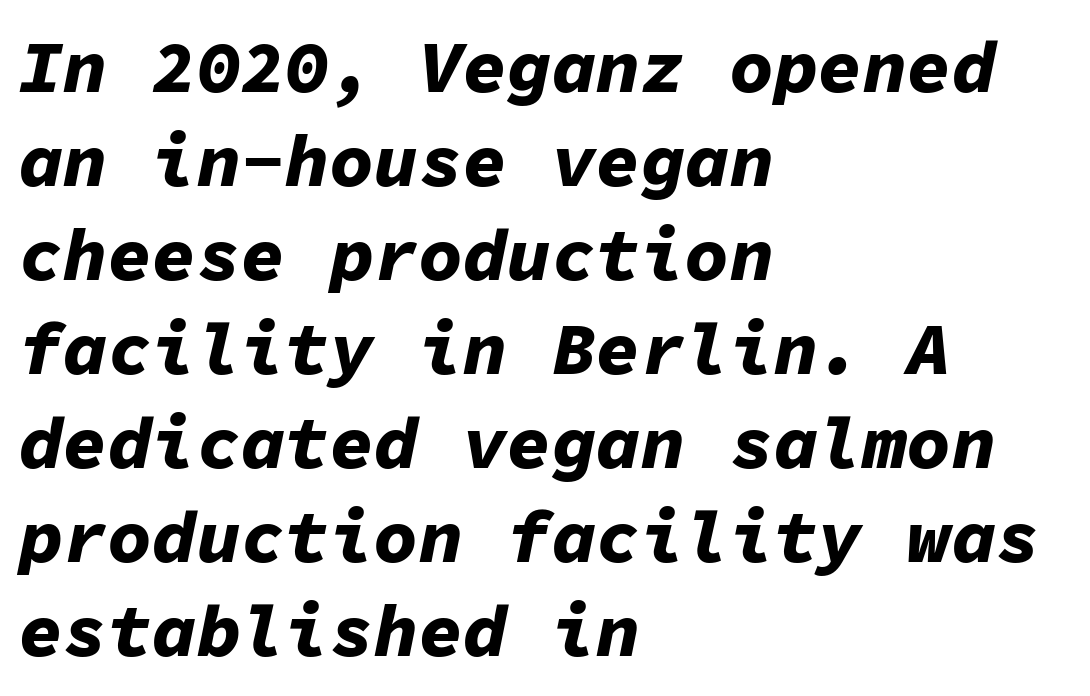
{"italic": "yes", "lean": "right", "slant_degrees": 11, "bold": "yes", "weight": "bold", "width": "normal", "stroke_contrast": "low", "x_height": "medium", "monospaced": "yes", "underline": "no", "align": "left", "line_spacing": "normal", "line_spacing_ratio": 1.27, "letter_spacing": "normal", "letter_spacing_em": 0.0, "glyph_px": 74}
